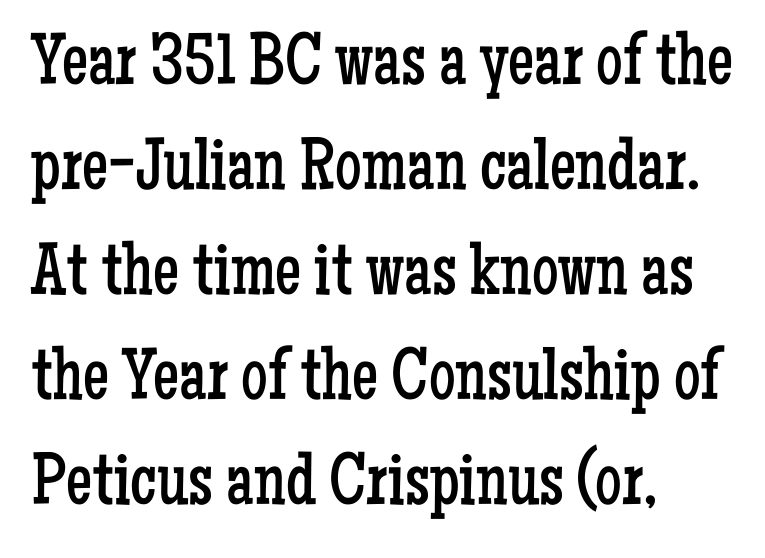
Q: Is the text bold? A: No.
Q: Is the text italic (slanted)? A: No, it is upright.
Q: Is the typeface a serif or a sans-serif typeface? A: Serif.
Q: Is the text underlined? A: No.
Q: How is the paragraph aligned? A: Left-aligned.
Q: Is the spacing between letters normal or unusually wide? A: Normal.
Q: Is the spacing between lines tight, normal or loose? A: Normal.
Q: Width (condensed, normal, or wide)? A: Condensed.
Q: Stroke contrast? A: Low.
Q: x-height? A: Medium.
Q: Monospaced? A: No.
